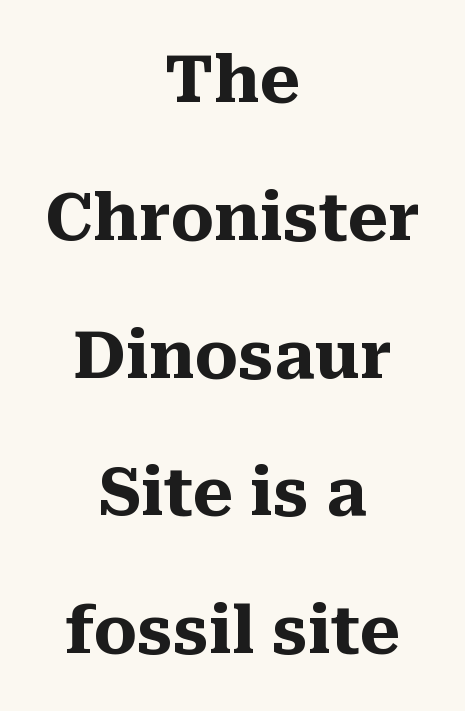
{"serif": "yes", "italic": "no", "bold": "yes", "weight": "heavy", "width": "normal", "stroke_contrast": "medium", "x_height": "medium", "monospaced": "no", "underline": "no", "align": "center", "line_spacing": "loose", "line_spacing_ratio": 2.12, "letter_spacing": "normal", "letter_spacing_em": 0.0, "glyph_px": 65}
